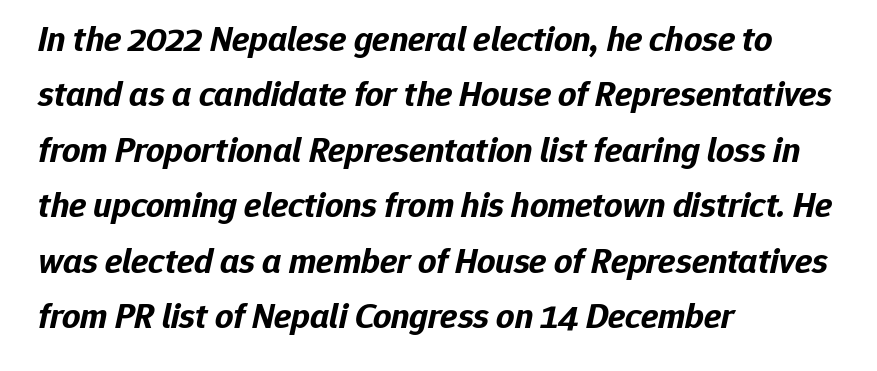
An italicized treatment has been applied to the whole sample. Regular leading. Between one letter and the next there's only the usual sliver of space. Students, this is bold: see how much ink each stroke carries. This sample has the flowing, uneven cadence of proportional lettering.
